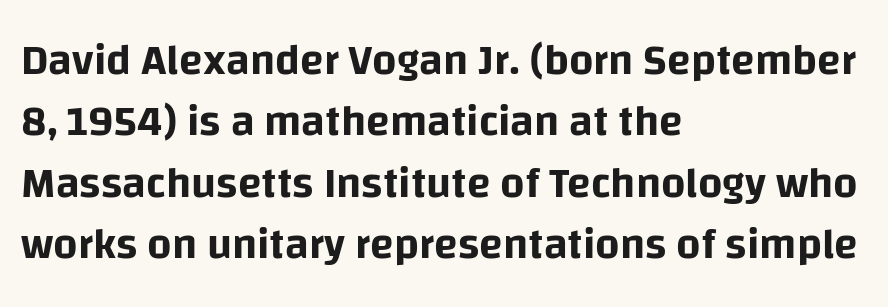
Character widths vary here, with narrow letters taking less room than wide ones. The designer left line spacing at the default. Teacher's note: observe the even left margin — that is flush-left alignment. Characters remain perfectly vertical along every line. Standard letterfit; no display-style spreading of the glyphs.
